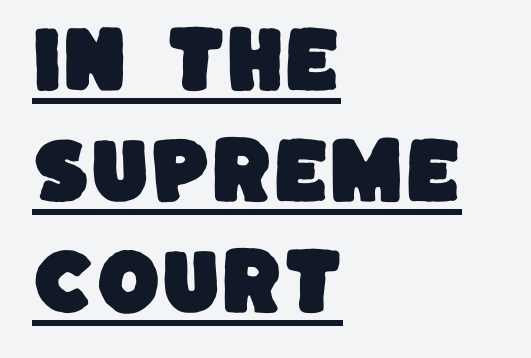
The image shows 73 px sans-serif type; set left-aligned, normal line spacing (1.52x), normal letter spacing, underlined; low stroke contrast and a large x-height.
